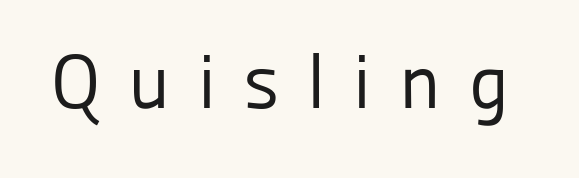
The image shows 76 px regular-weight sans-serif type, upright; set unusually wide letter spacing (+0.36 em), not underlined; low stroke contrast and a medium x-height.
